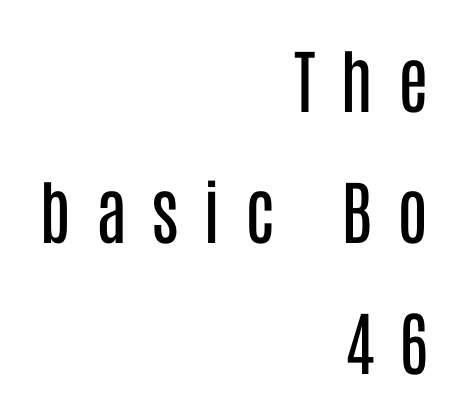
{"serif": "no", "italic": "no", "bold": "no", "weight": "regular", "width": "condensed", "stroke_contrast": "low", "x_height": "large", "monospaced": "no", "underline": "no", "align": "right", "line_spacing_ratio": 1.87, "letter_spacing": "wide", "letter_spacing_em": 0.35, "glyph_px": 70}
